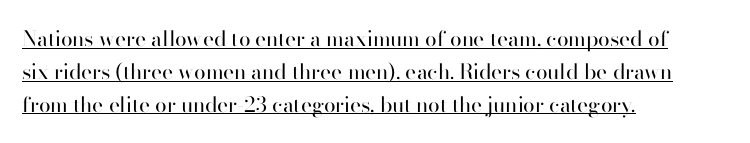
Underlining? Definitely there. Does the lettering tilt? It doesn't — this is upright. Leftover space on each line is placed entirely after the last word. The passage shown stacks its lines at a standard gap. Think standard paragraph weight, or any step lighter than that.
